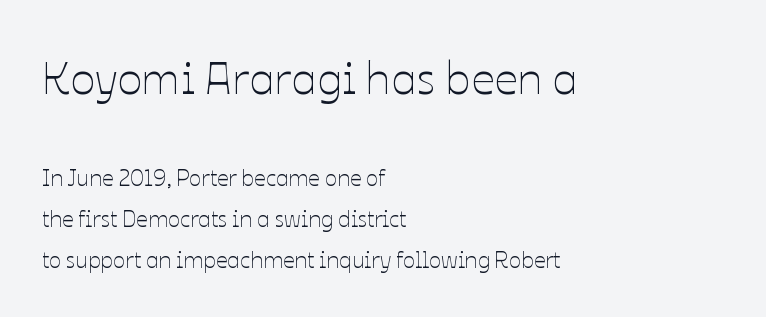
Do the characters align in a grid? No, the font is proportional. Is the type heavy? It reads as light-to-regular instead. Glyph-to-glyph distance matches everyday printed text. Compare the two chunks: the upper has the greater cap height. Quick note: underline off.
